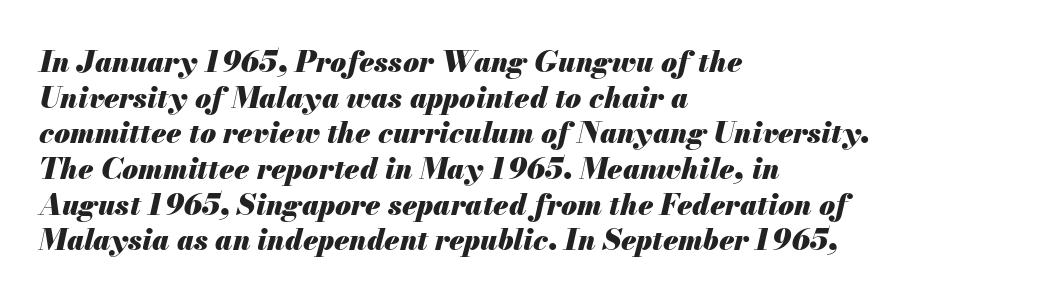
Italic: yes, the glyphs are oblique. Stroke thickness is high; the sample reads as a true bold. Spacing between characters is what you'd get straight out of the box. The typesetter chose a ragged-right arrangement here. The rendering uses natural spacing where letterforms have individual widths.
